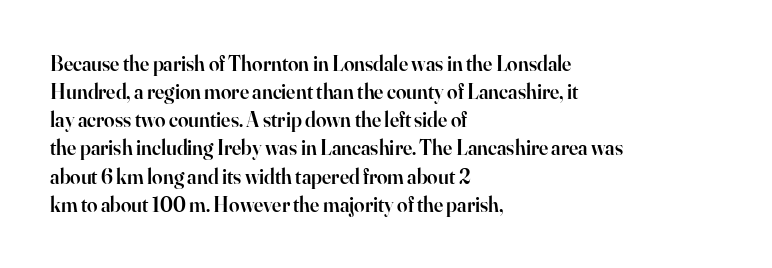
Q: Is the text bold? A: Semi-bold.
Q: Is the text italic (slanted)? A: No, it is upright.
Q: Is the text underlined? A: No.
Q: How is the paragraph aligned? A: Left-aligned.
Q: Is the spacing between letters normal or unusually wide? A: Normal.
Q: Is the spacing between lines tight, normal or loose? A: Normal.
